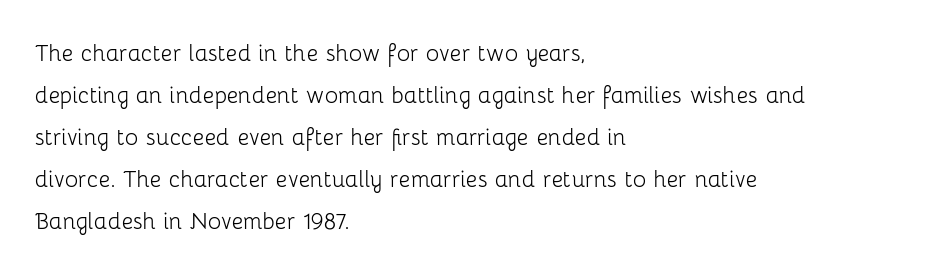
Q: Is the text bold? A: No.
Q: Is the text italic (slanted)? A: No, it is upright.
Q: Is the typeface a serif or a sans-serif typeface? A: Sans-serif.
Q: Is the text underlined? A: No.
Q: How is the paragraph aligned? A: Left-aligned.
Q: Is the spacing between letters normal or unusually wide? A: Normal.
Q: Is the spacing between lines tight, normal or loose? A: Normal.
Q: Width (condensed, normal, or wide)? A: Normal.
Q: Stroke contrast? A: Low.
Q: x-height? A: Medium.
Q: Monospaced? A: No.
